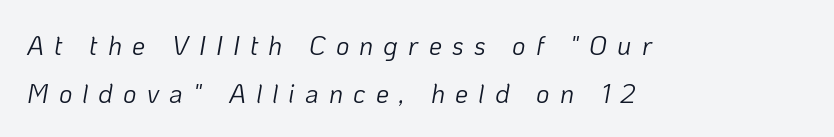
Line beginnings align vertically; line endings do not. The specimen reads as italic at a glance. Anything drawn beneath the words? Only blank space. Inter-character spacing is expanded well beyond the font's built-in metrics. Is the type heavy? It reads as light-to-regular instead.
